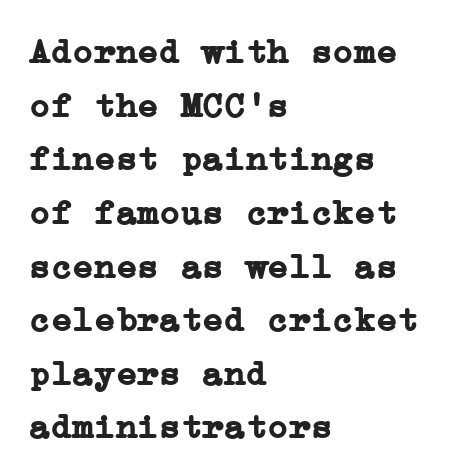
{"serif": "yes", "italic": "no", "bold": "yes", "weight": "semibold", "width": "normal", "stroke_contrast": "low", "x_height": "medium", "underline": "no", "align": "left", "line_spacing": "normal", "line_spacing_ratio": 1.49, "letter_spacing": "normal", "letter_spacing_em": 0.0, "glyph_px": 36}
